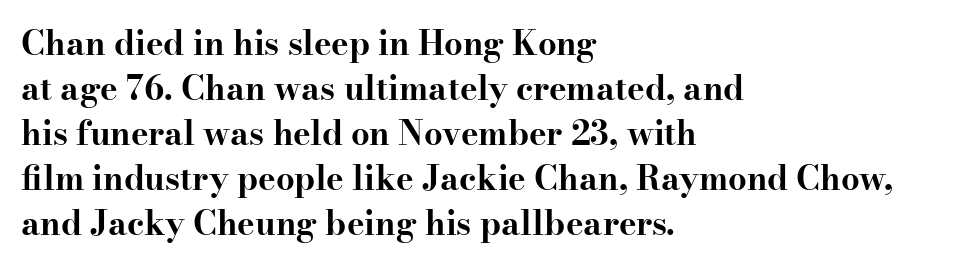
The block of text has a typical density, with ordinary space between rows. You can tell it's not italic because the verticals are truly vertical. Characters follow at the spacing the type designer built in. You'd pick this weight for a headline — it's a proper bold.
